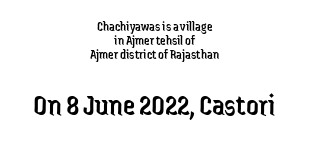
The whitespace from short lines is split evenly between both sides. To sum up the face: it is a sans, with no serifs. The string is rendered with underlining switched off. These lines keep a tight, regular rhythm from letter to letter. The letters look calm and open, with moderate or lighter stems. Summary of vertical rhythm: compact, with narrow interline spacing.
